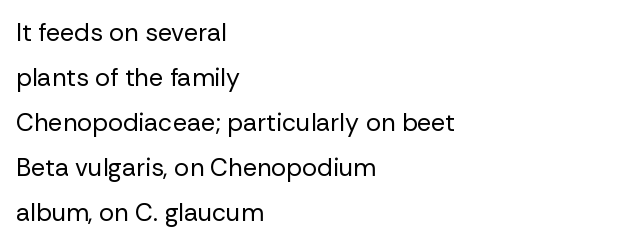
Q: Is the text bold? A: No.
Q: Is the text italic (slanted)? A: No, it is upright.
Q: Is the text underlined? A: No.
Q: How is the paragraph aligned? A: Left-aligned.
Q: Is the spacing between letters normal or unusually wide? A: Normal.
